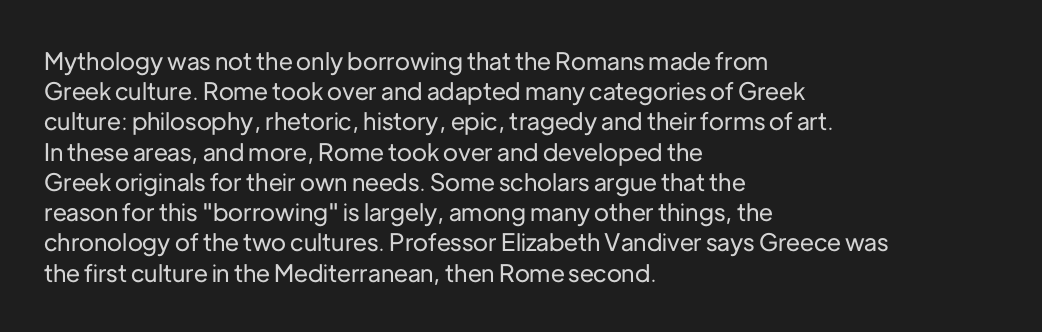
Q: Is the text italic (slanted)? A: No, it is upright.
Q: Is the text underlined? A: No.
Q: How is the paragraph aligned? A: Left-aligned.
Q: Is the spacing between letters normal or unusually wide? A: Normal.
Q: Is the spacing between lines tight, normal or loose? A: Normal.
